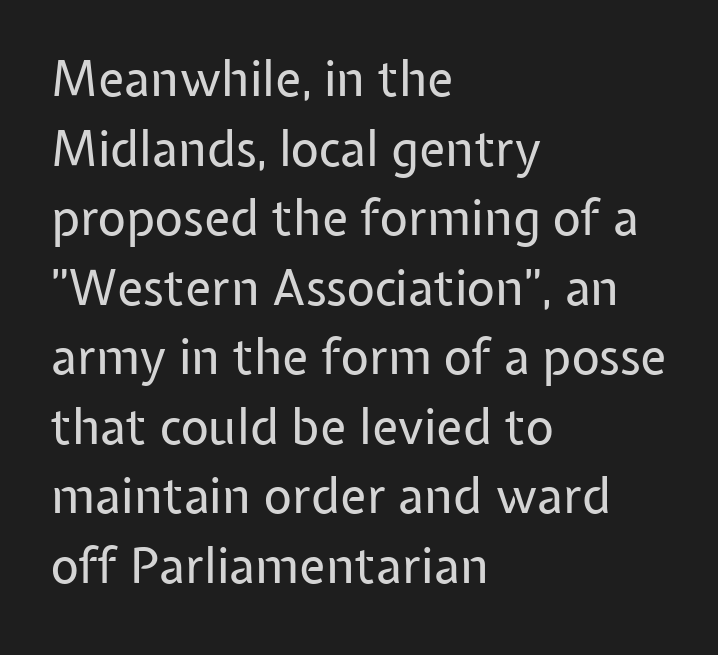
The image shows 49 px regular-weight sans-serif type, upright; set left-aligned, normal line spacing (1.42x), normal letter spacing, not underlined; low stroke contrast and a medium x-height.
